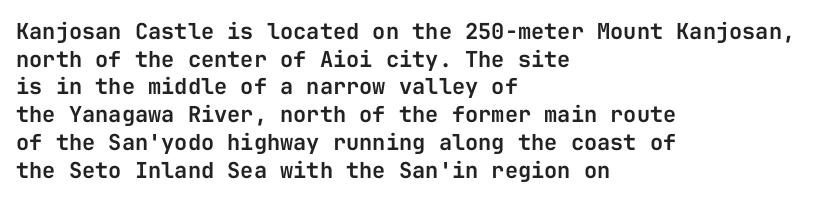
Q: Is the text italic (slanted)? A: No, it is upright.
Q: Is the text underlined? A: No.
Q: How is the paragraph aligned? A: Left-aligned.
Q: Is the spacing between letters normal or unusually wide? A: Normal.
Q: Is the spacing between lines tight, normal or loose? A: Normal.
